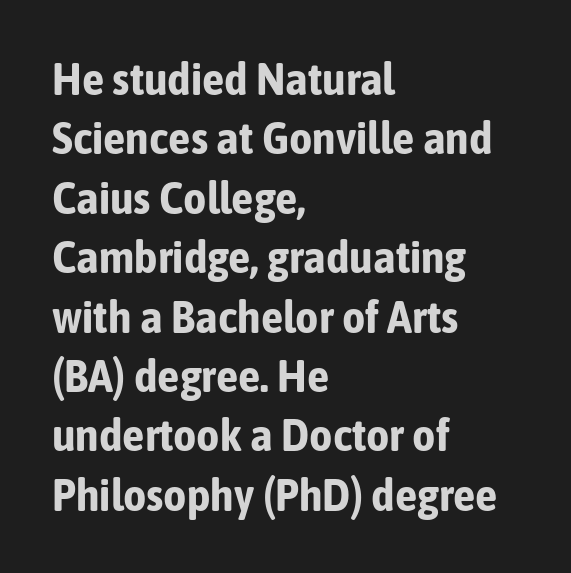
Q: Is the text bold? A: Yes.
Q: Is the text italic (slanted)? A: No, it is upright.
Q: Is the typeface a serif or a sans-serif typeface? A: Sans-serif.
Q: Is the text underlined? A: No.
Q: How is the paragraph aligned? A: Left-aligned.
Q: Is the spacing between letters normal or unusually wide? A: Normal.
Q: Is the spacing between lines tight, normal or loose? A: Normal.
Q: Width (condensed, normal, or wide)? A: Condensed.
Q: Stroke contrast? A: Low.
Q: x-height? A: Medium.
Q: Monospaced? A: No.
